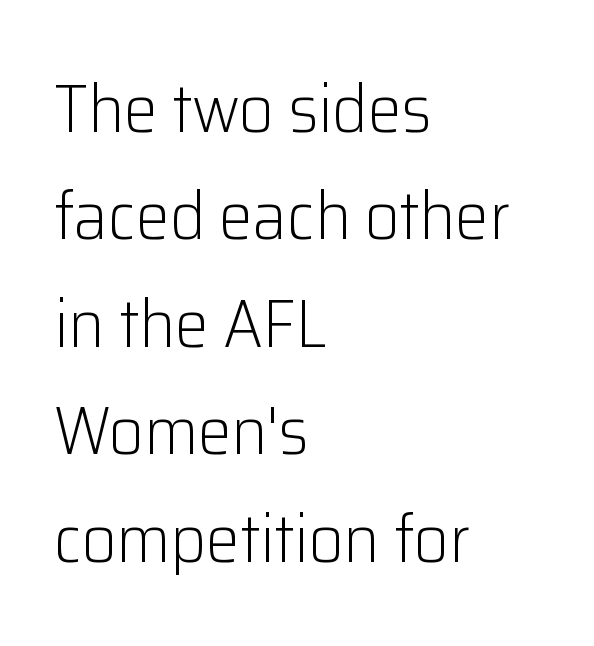
The image shows 68 px light sans-serif type, upright; set left-aligned, normal line spacing (1.58x), normal letter spacing, not underlined; low stroke contrast and a medium x-height.
